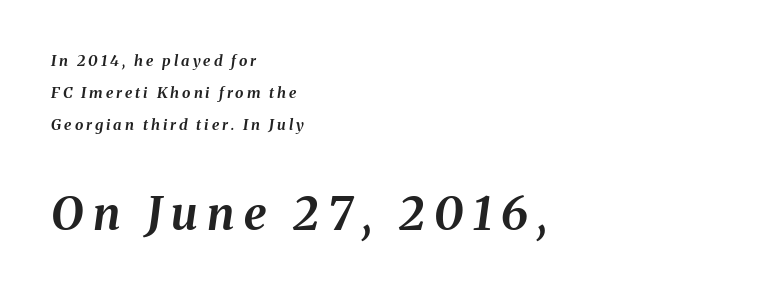
Q: Is the text bold? A: Yes.
Q: Is the text italic (slanted)? A: Yes, it leans right by about 8 degrees.
Q: Is the text underlined? A: No.
Q: How is the paragraph aligned? A: Left-aligned.
Q: Is the spacing between letters normal or unusually wide? A: Unusually wide.
Q: Is the spacing between lines tight, normal or loose? A: Loose.
Q: Which block of text is set in a larger size, the first (top) or the second (bottom)? A: The second (bottom) one.
Q: Width (condensed, normal, or wide)? A: Normal.
Q: Stroke contrast? A: Medium.
Q: x-height? A: Medium.
Q: Monospaced? A: No.
